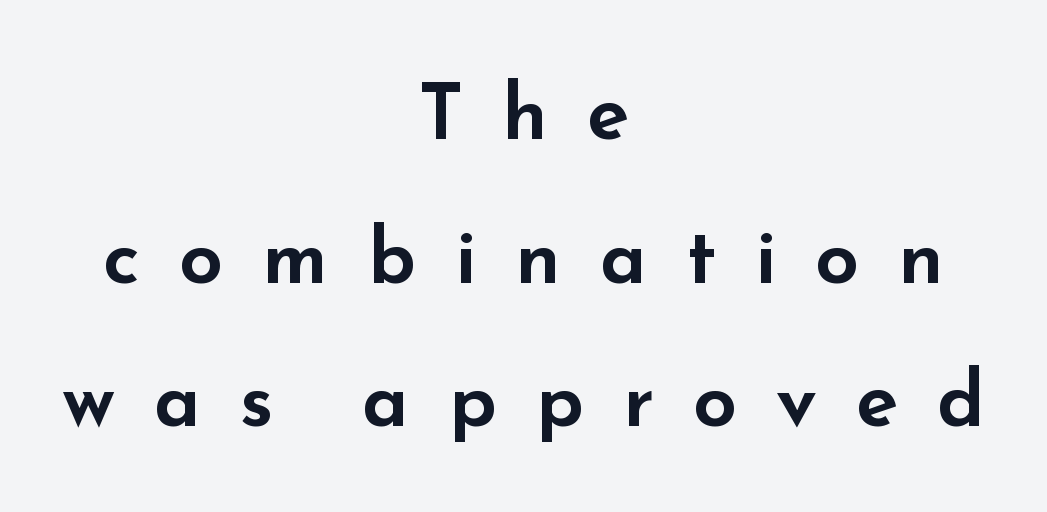
These lines are centered, leaving both edges ragged. The letters stand upright; this is a roman face. This sample uses expanded letter spacing, leaving extra air between glyphs. Any mark beneath the type? The region is blank.
